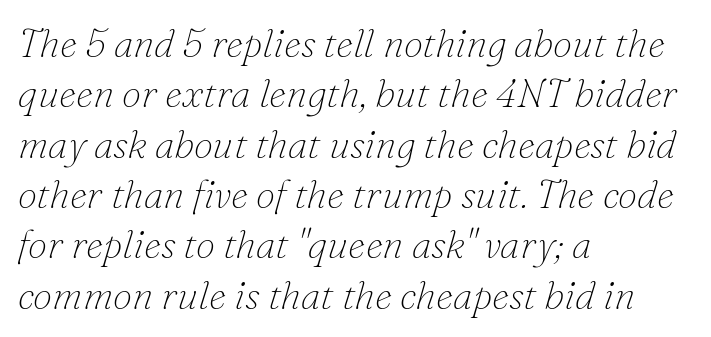
Q: Is the text bold? A: No.
Q: Is the text italic (slanted)? A: Yes, it leans right by about 16 degrees.
Q: Is the typeface a serif or a sans-serif typeface? A: Serif.
Q: Is the text underlined? A: No.
Q: How is the paragraph aligned? A: Left-aligned.
Q: Is the spacing between letters normal or unusually wide? A: Normal.
Q: Is the spacing between lines tight, normal or loose? A: Normal.
Q: Width (condensed, normal, or wide)? A: Normal.
Q: Stroke contrast? A: Low.
Q: x-height? A: Small.
Q: Monospaced? A: No.
